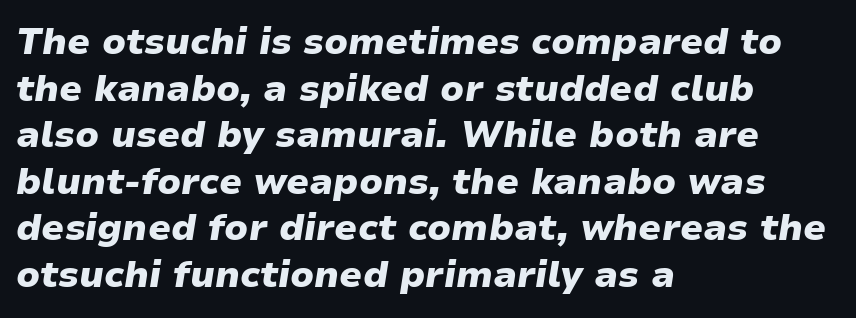
Q: Is the text bold? A: Yes.
Q: Is the text italic (slanted)? A: Yes, it leans right by about 9 degrees.
Q: Is the text underlined? A: No.
Q: How is the paragraph aligned? A: Left-aligned.
Q: Is the spacing between letters normal or unusually wide? A: Normal.
Q: Is the spacing between lines tight, normal or loose? A: Normal.
Q: Width (condensed, normal, or wide)? A: Normal.
Q: Stroke contrast? A: Low.
Q: x-height? A: Medium.
Q: Monospaced? A: No.
